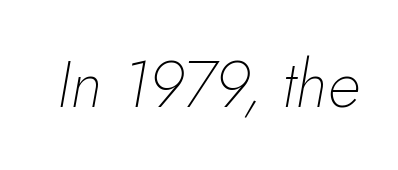
The image shows 66 px thin type, italic (leaning right); set normal letter spacing, not underlined; low stroke contrast and a small x-height.
